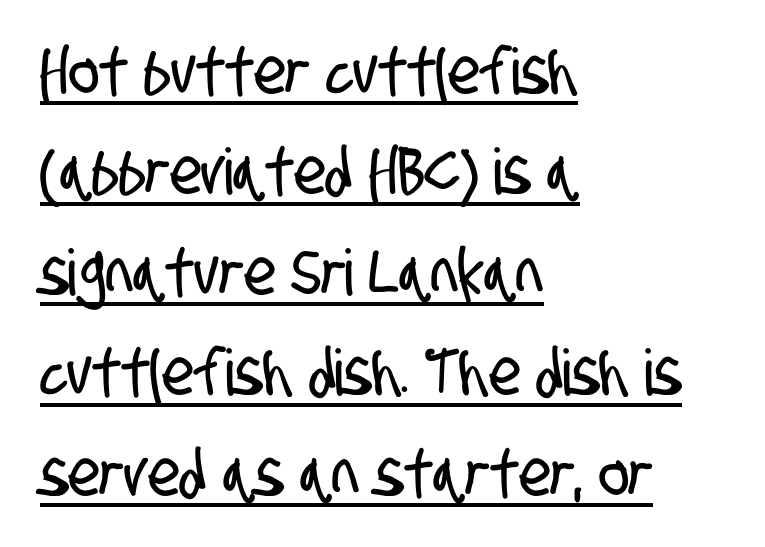
{"serif": "no", "width": "condensed", "stroke_contrast": "low", "x_height": "large", "monospaced": "no", "underline": "yes", "align": "left", "line_spacing": "normal", "line_spacing_ratio": 1.57, "letter_spacing": "normal", "letter_spacing_em": 0.0, "glyph_px": 64}
